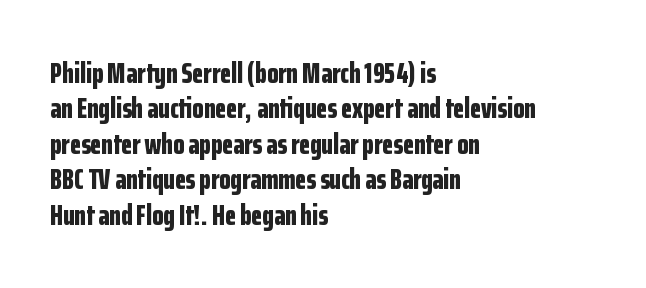
The image shows 29 px bold, condensed sans-serif type, upright; set left-aligned, line spacing 1.22x, normal letter spacing, not underlined; low stroke contrast and a medium x-height.
